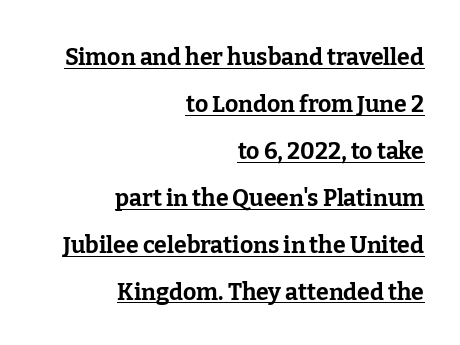
Q: Is the text bold? A: Yes.
Q: Is the text italic (slanted)? A: No, it is upright.
Q: Is the text underlined? A: Yes.
Q: How is the paragraph aligned? A: Right-aligned.
Q: Is the spacing between letters normal or unusually wide? A: Normal.
Q: Is the spacing between lines tight, normal or loose? A: Loose.
